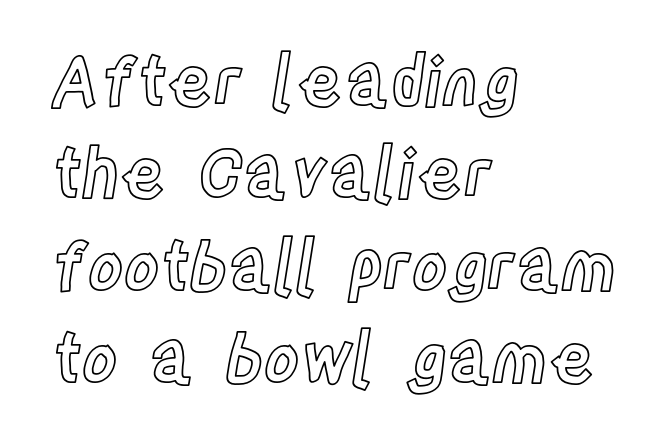
Q: Is the text italic (slanted)? A: Yes.
Q: Is the text underlined? A: No.
Q: How is the paragraph aligned? A: Left-aligned.
Q: Is the spacing between letters normal or unusually wide? A: Normal.
Q: Is the spacing between lines tight, normal or loose? A: Normal.
Q: Width (condensed, normal, or wide)? A: Condensed.
Q: x-height? A: Large.
Q: Monospaced? A: No.
